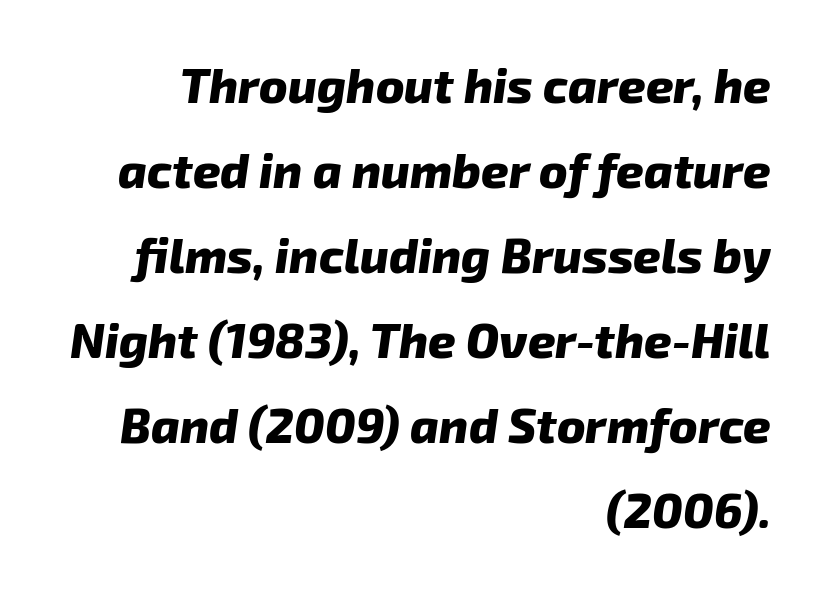
{"serif": "no", "bold": "yes", "weight": "heavy", "width": "normal", "stroke_contrast": "low", "x_height": "medium", "monospaced": "no", "underline": "no", "align": "right", "line_spacing_ratio": 1.77, "letter_spacing": "normal", "letter_spacing_em": 0.0, "glyph_px": 48}
